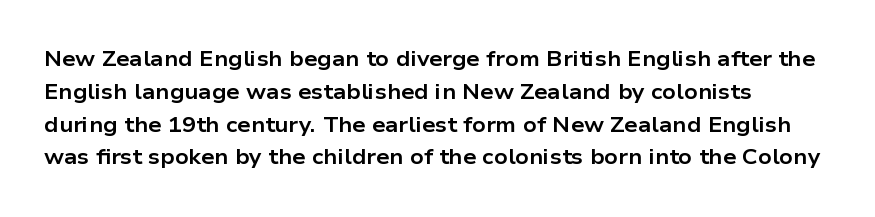
Weight check: bold — yes, fully. This rendering features lettering with no underline. This is the regular roman posture of the typeface. Is there much room between lines? A standard amount, neither cramped nor airy. No extra tracking has been applied to these lines. The rag falls on the right side of this text block.
